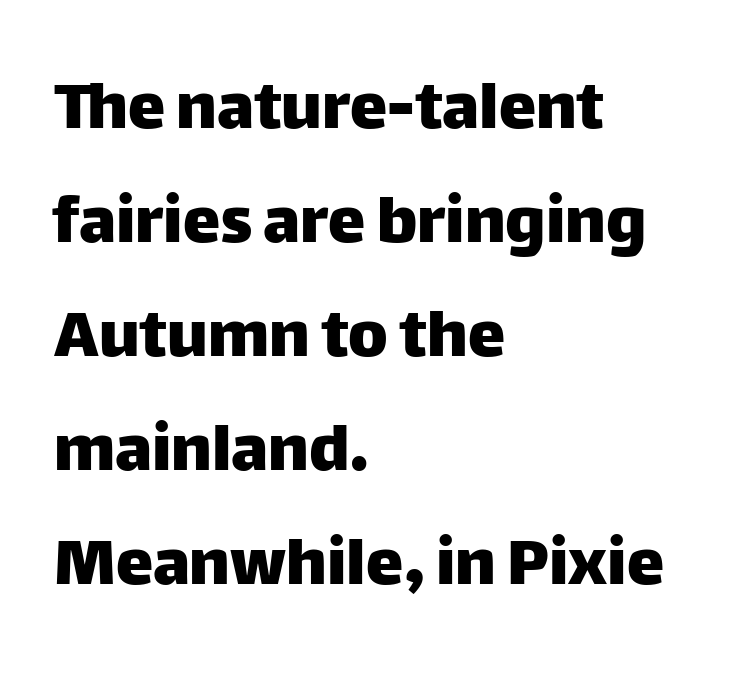
{"serif": "no", "italic": "no", "width": "normal", "stroke_contrast": "low", "x_height": "large", "monospaced": "no", "underline": "no", "align": "left", "line_spacing": "normal", "line_spacing_ratio": 1.52, "letter_spacing": "normal", "letter_spacing_em": 0.0, "glyph_px": 75}
